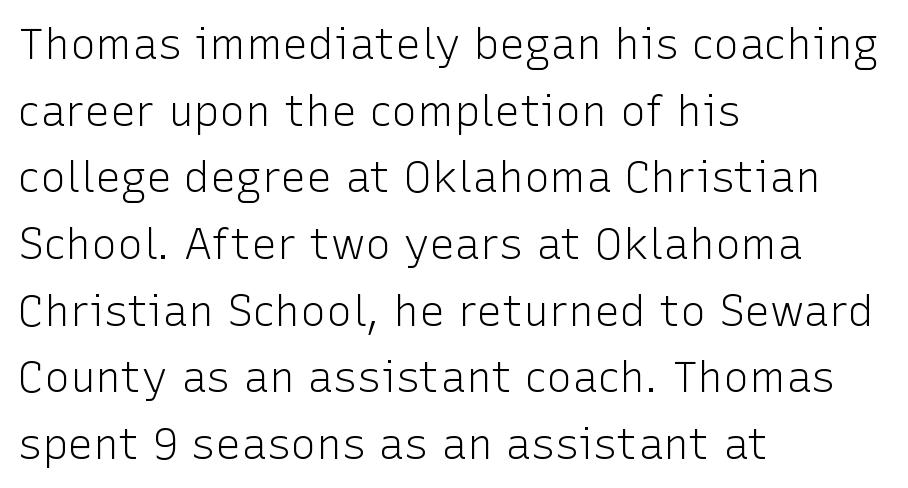
Q: Is the text bold? A: No.
Q: Is the text italic (slanted)? A: No, it is upright.
Q: Is the typeface a serif or a sans-serif typeface? A: Sans-serif.
Q: Is the text underlined? A: No.
Q: How is the paragraph aligned? A: Left-aligned.
Q: Is the spacing between letters normal or unusually wide? A: Normal.
Q: Is the spacing between lines tight, normal or loose? A: Normal.
Q: Width (condensed, normal, or wide)? A: Normal.
Q: Stroke contrast? A: Low.
Q: x-height? A: Medium.
Q: Monospaced? A: No.
